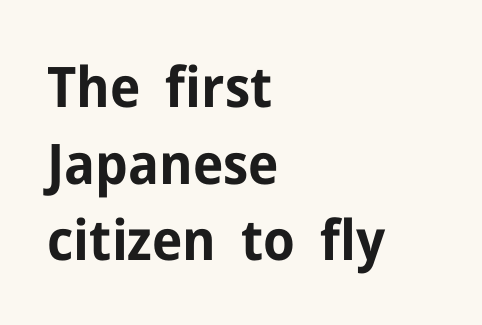
The image shows 56 px bold sans-serif type, upright; set left-aligned, normal line spacing (1.37x), normal letter spacing, not underlined; low stroke contrast and a medium x-height.
